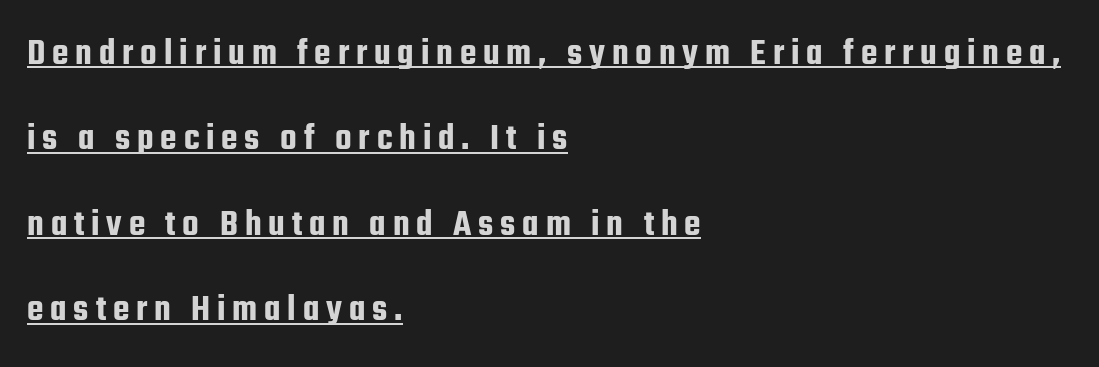
The image shows 38 px condensed sans-serif type, upright; set left-aligned, loose line spacing (2.25x), underlined; low stroke contrast and a medium x-height.
